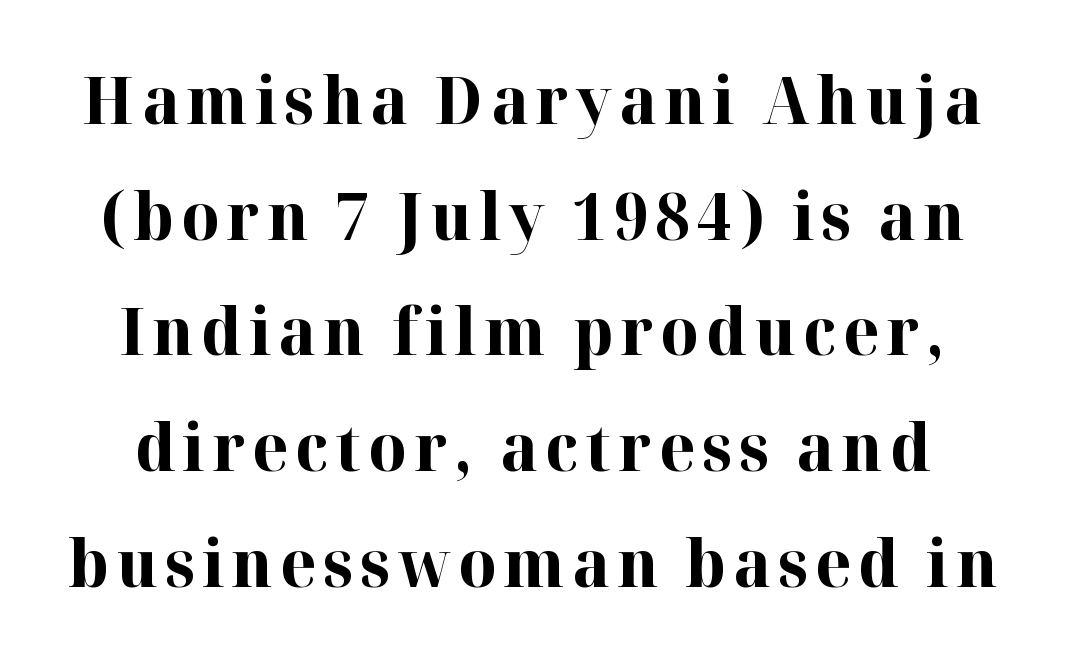
The font is running at its bold setting. Serifs: yes, visible at the terminals of the letterforms. Words float on clear page, feet unadorned. The type sits square on the baseline with zero lean.
